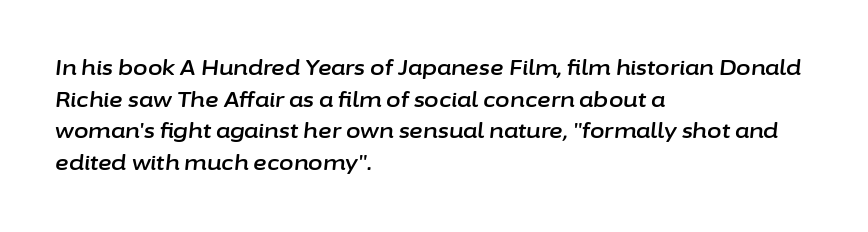
{"italic": "yes", "lean": "right", "slant_degrees": 6, "underline": "no", "align": "left", "line_spacing": "normal", "line_spacing_ratio": 1.51, "letter_spacing": "normal", "letter_spacing_em": 0.0, "glyph_px": 21}
